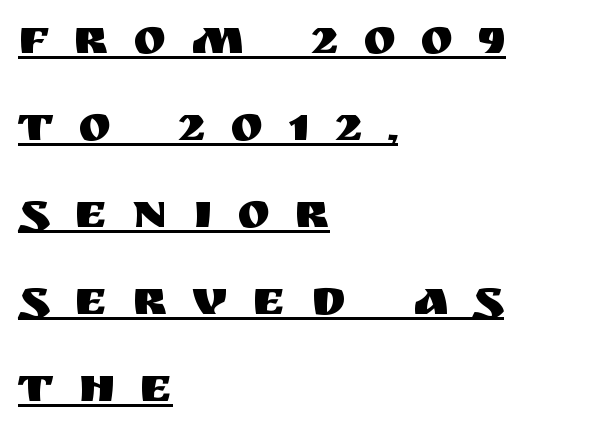
Q: Is the text italic (slanted)? A: No, it is upright.
Q: Is the typeface a serif or a sans-serif typeface? A: Sans-serif.
Q: Is the text underlined? A: Yes.
Q: How is the paragraph aligned? A: Left-aligned.
Q: Is the spacing between letters normal or unusually wide? A: Unusually wide.
Q: Width (condensed, normal, or wide)? A: Normal.
Q: Stroke contrast? A: Medium.
Q: x-height? A: Large.
Q: Monospaced? A: No.
